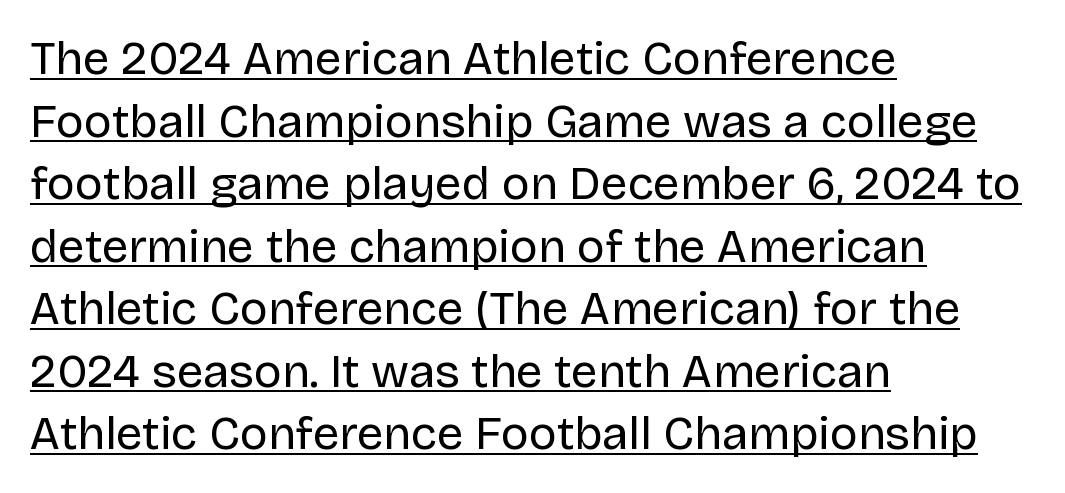
{"serif": "no", "italic": "no", "bold": "no", "weight": "regular", "width": "normal", "stroke_contrast": "low", "x_height": "large", "monospaced": "no", "underline": "yes", "align": "left", "line_spacing": "normal", "line_spacing_ratio": 1.33, "letter_spacing": "normal", "letter_spacing_em": 0.0, "glyph_px": 47}
